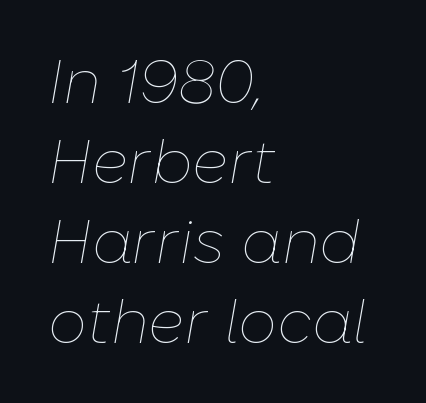
{"italic": "yes", "lean": "right", "slant_degrees": 10, "bold": "no", "weight": "thin", "width": "normal", "stroke_contrast": "low", "x_height": "medium", "monospaced": "no", "underline": "no", "align": "left", "line_spacing": "normal", "line_spacing_ratio": 1.31, "letter_spacing": "normal", "letter_spacing_em": 0.0, "glyph_px": 61}
